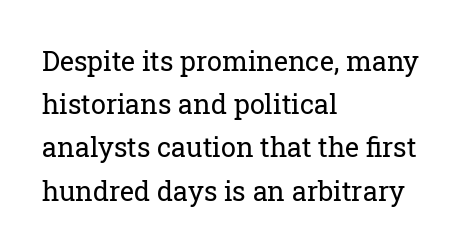
Q: Is the text bold? A: No.
Q: Is the text italic (slanted)? A: No, it is upright.
Q: Is the text underlined? A: No.
Q: How is the paragraph aligned? A: Left-aligned.
Q: Is the spacing between letters normal or unusually wide? A: Normal.
Q: Is the spacing between lines tight, normal or loose? A: Normal.
